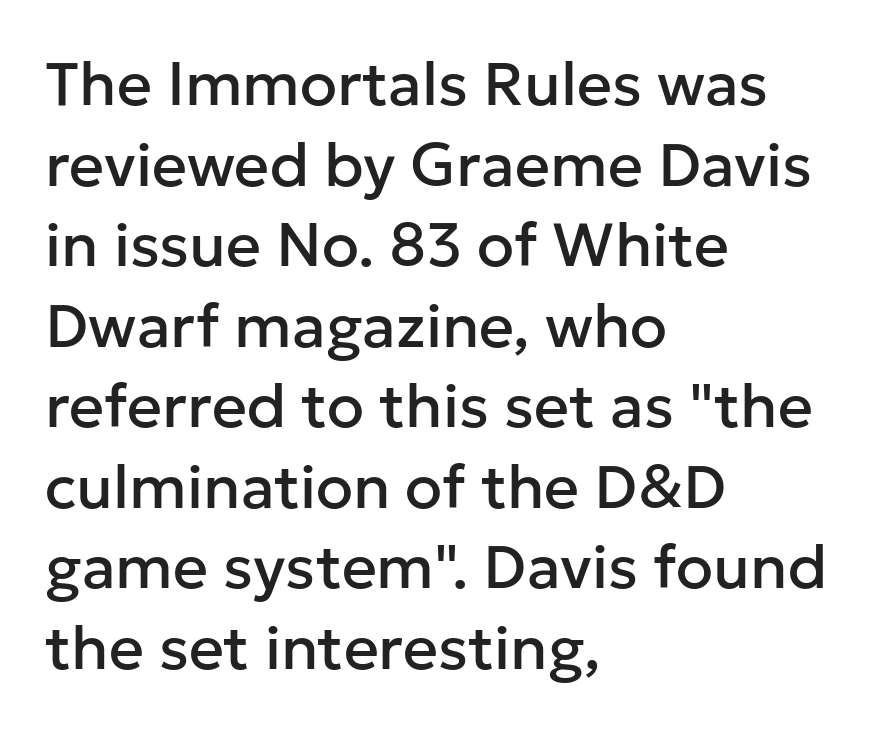
The image shows 61 px sans-serif type, upright; set left-aligned, normal line spacing (1.32x), normal letter spacing, not underlined; low stroke contrast and a medium x-height.
